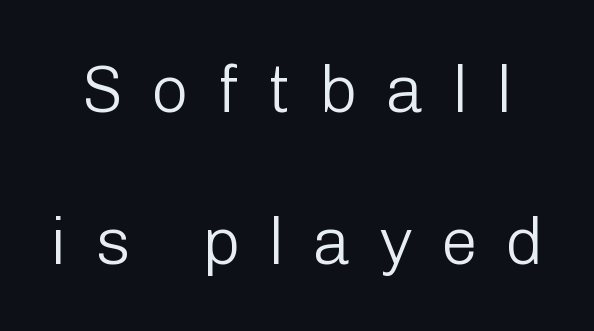
{"serif": "no", "italic": "no", "bold": "no", "weight": "light", "width": "normal", "stroke_contrast": "low", "x_height": "medium", "monospaced": "no", "underline": "no", "line_spacing": "loose", "line_spacing_ratio": 2.31, "letter_spacing": "wide", "letter_spacing_em": 0.42, "glyph_px": 66}
